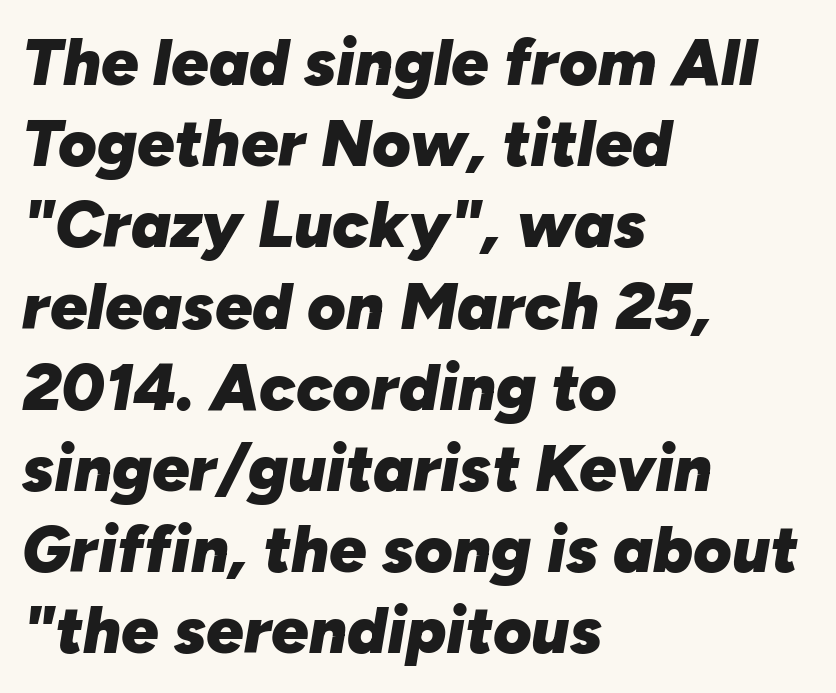
Q: Is the text bold? A: Yes.
Q: Is the text italic (slanted)? A: Yes, it leans right by about 10 degrees.
Q: Is the text underlined? A: No.
Q: How is the paragraph aligned? A: Left-aligned.
Q: Is the spacing between letters normal or unusually wide? A: Normal.
Q: Width (condensed, normal, or wide)? A: Normal.
Q: Stroke contrast? A: Low.
Q: x-height? A: Medium.
Q: Monospaced? A: No.
